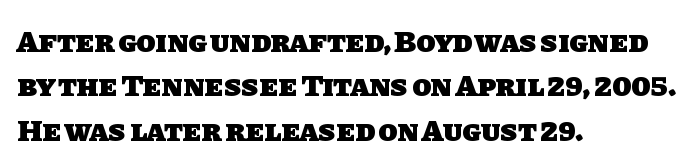
{"serif": "no", "bold": "yes", "weight": "heavy", "width": "normal", "stroke_contrast": "low", "x_height": "large", "monospaced": "no", "underline": "no", "align": "left", "line_spacing": "normal", "line_spacing_ratio": 1.43, "letter_spacing": "normal", "letter_spacing_em": 0.0, "glyph_px": 31}
